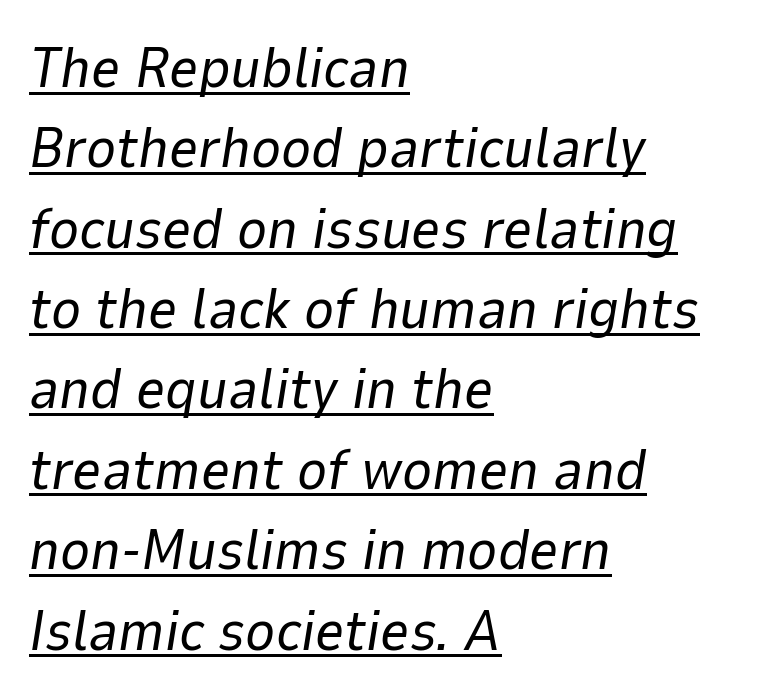
Students, observe the line beneath the letters — that is underlining. Visually the block forms a straight wall on the left and a jagged coastline on the right. Unbolded letterforms with no extra heft. The whole block is typeset with a tilt. What stands out about the letter spacing? Nothing — it is the standard amount.
